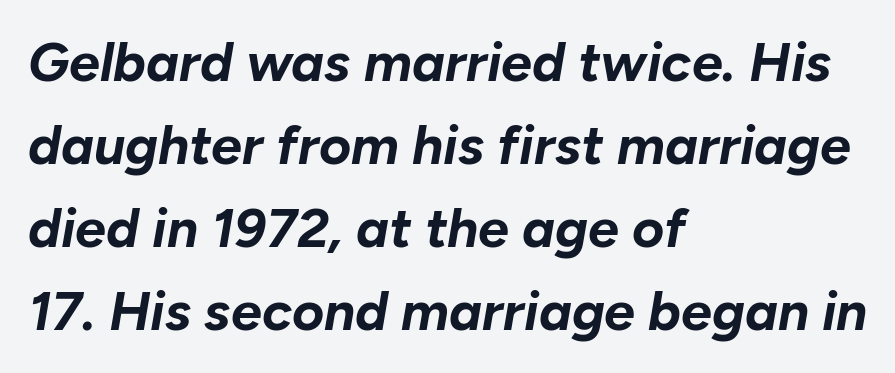
The image shows 55 px bold type, italic (leaning right); set left-aligned, normal line spacing (1.51x), normal letter spacing, not underlined; low stroke contrast and a medium x-height.
